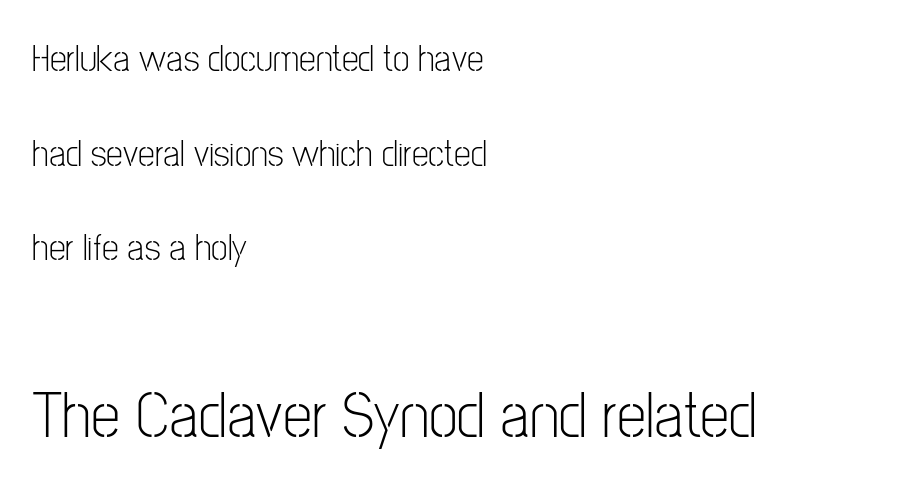
The image shows 66 px light, condensed sans-serif type, upright; set left-aligned, loose line spacing (2.49x), normal letter spacing, not underlined; the second (bottom) block is 1.74x larger; low stroke contrast and a medium x-height.
